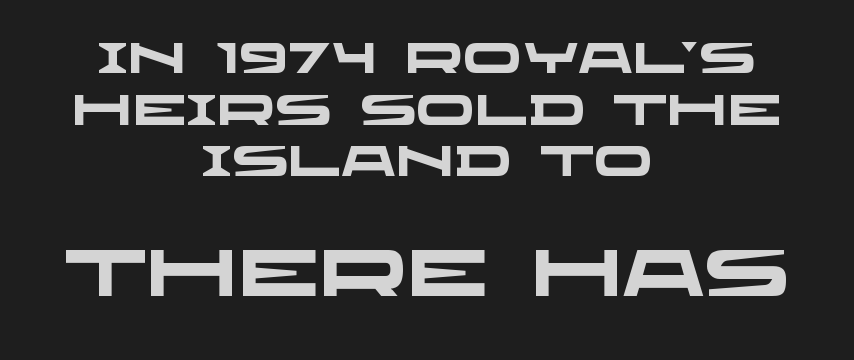
Q: Is the text bold? A: Yes.
Q: Is the typeface a serif or a sans-serif typeface? A: Sans-serif.
Q: Is the text underlined? A: No.
Q: How is the paragraph aligned? A: Centered.
Q: Is the spacing between letters normal or unusually wide? A: Normal.
Q: Which block of text is set in a larger size, the first (top) or the second (bottom)? A: The second (bottom) one.
Q: Width (condensed, normal, or wide)? A: Wide.
Q: Stroke contrast? A: Low.
Q: x-height? A: Large.
Q: Monospaced? A: No.
